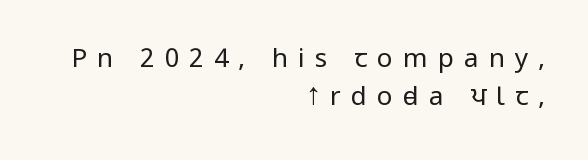
Q: Is the text bold? A: No.
Q: Is the text italic (slanted)? A: No, it is upright.
Q: Is the text underlined? A: No.
Q: How is the paragraph aligned? A: Right-aligned.
Q: Is the spacing between letters normal or unusually wide? A: Unusually wide.
Q: Is the spacing between lines tight, normal or loose? A: Normal.
